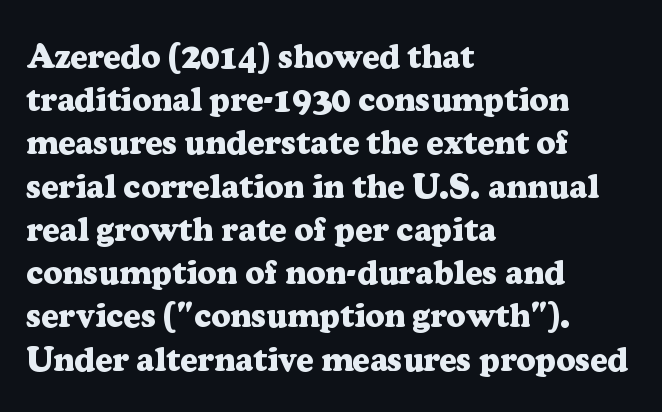
The image shows 33 px heavy serif type, upright; set left-aligned, normal line spacing (1.31x), normal letter spacing, not underlined; low stroke contrast and a medium x-height.
